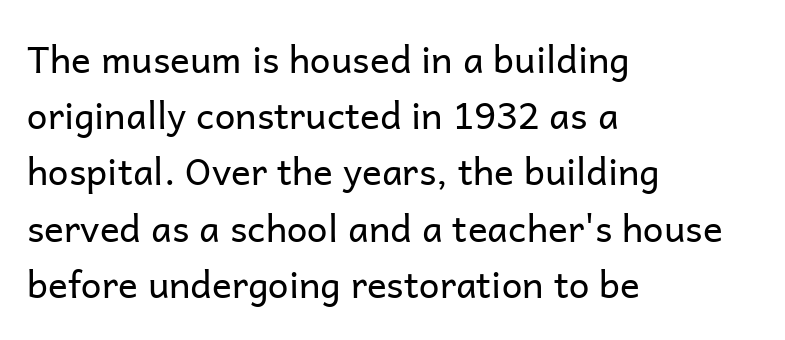
Q: Is the text bold? A: No.
Q: Is the text italic (slanted)? A: No, it is upright.
Q: Is the typeface a serif or a sans-serif typeface? A: Sans-serif.
Q: Is the text underlined? A: No.
Q: How is the paragraph aligned? A: Left-aligned.
Q: Is the spacing between letters normal or unusually wide? A: Normal.
Q: Is the spacing between lines tight, normal or loose? A: Normal.
Q: Width (condensed, normal, or wide)? A: Normal.
Q: Stroke contrast? A: Low.
Q: x-height? A: Medium.
Q: Monospaced? A: No.
